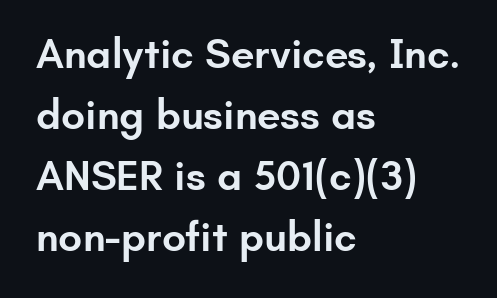
The image shows 42 px semibold sans-serif type, upright; set left-aligned, normal line spacing (1.45x), normal letter spacing, not underlined; low stroke contrast and a small x-height.
